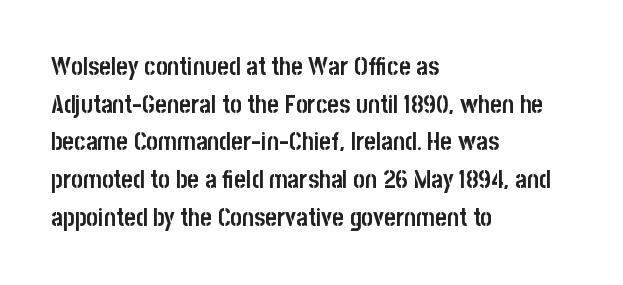
The image shows 25 px bold type, upright; set left-aligned, normal line spacing (1.51x), normal letter spacing, not underlined.
